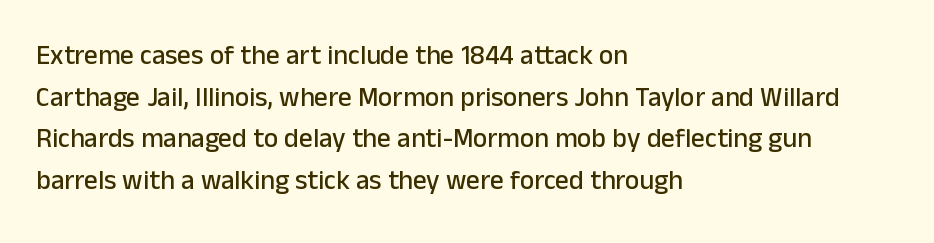
{"italic": "no", "underline": "no", "align": "left", "line_spacing": "normal", "line_spacing_ratio": 1.54, "letter_spacing": "normal", "letter_spacing_em": 0.0, "glyph_px": 27}
